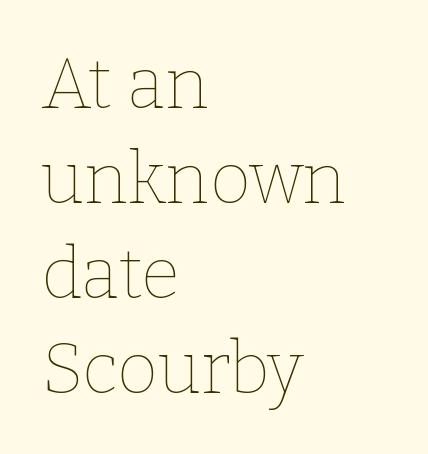
{"italic": "no", "bold": "no", "weight": "thin", "width": "normal", "stroke_contrast": "low", "x_height": "medium", "monospaced": "no", "underline": "no", "align": "left", "line_spacing": "normal", "line_spacing_ratio": 1.34, "letter_spacing": "normal", "letter_spacing_em": 0.0, "glyph_px": 71}
